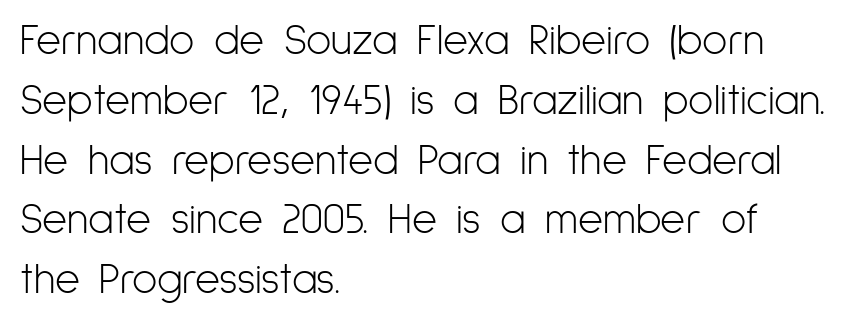
{"serif": "no", "italic": "no", "bold": "no", "weight": "light", "width": "condensed", "stroke_contrast": "low", "x_height": "medium", "monospaced": "no", "underline": "no", "align": "left", "line_spacing": "normal", "line_spacing_ratio": 1.39, "letter_spacing": "normal", "letter_spacing_em": 0.0, "glyph_px": 43}
